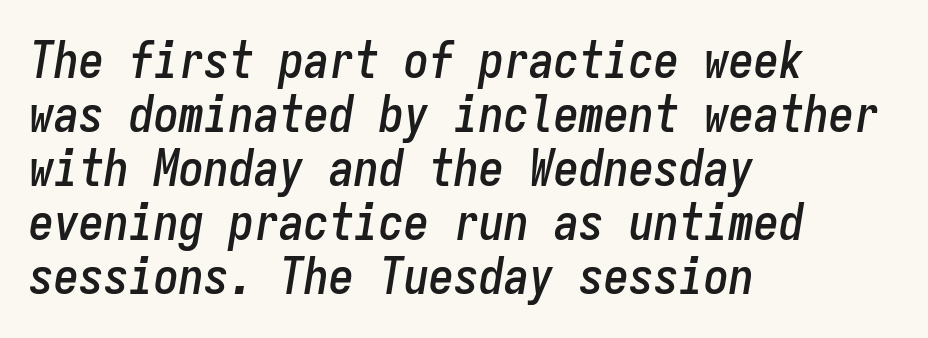
Line starts are locked; line ends wander. Line spacing here is tight. Spacing verdict: monospaced, one width for all characters. Posture: slanted. Beneath every word, the page is bare.
